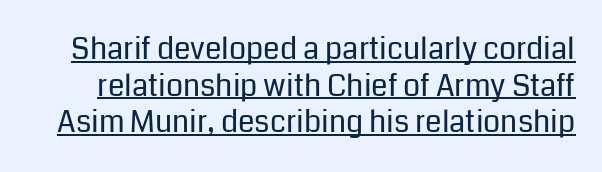
A continuous stroke trails under the words, as in a hyperlink. Is there any slant? The stems are plumb. A typesetter would label this face a sans. Stroke mass is kept to a normal reading level or below. The gaps between neighbouring characters are ordinary and unremarkable. Do the characters align in a grid? No, the font is proportional.
